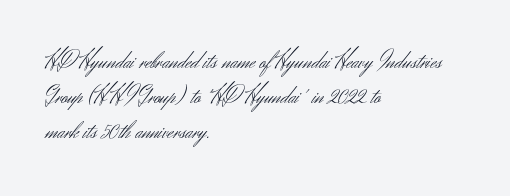
The image shows 24 px text type; set left-aligned, normal line spacing (1.46x), normal letter spacing, not underlined.
